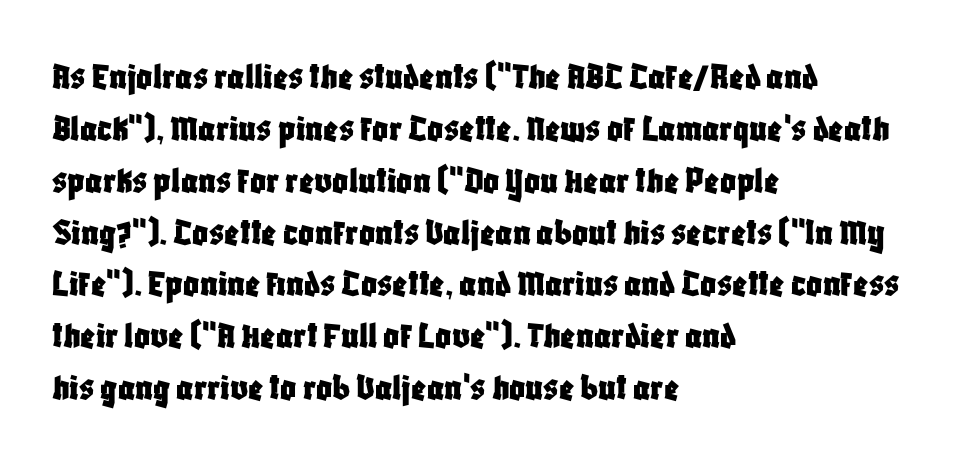
This rendering uses left alignment, leaving the right contour irregular. A typesetter would mark this as roman, not italic. Check where the strokes stop: nothing finishes them off — pure sans. The designer left line spacing at the default. Looks like regular typesetting: each glyph gets only the width it needs. Nothing unusual about the tracking: characters are spaced as the font intends.
